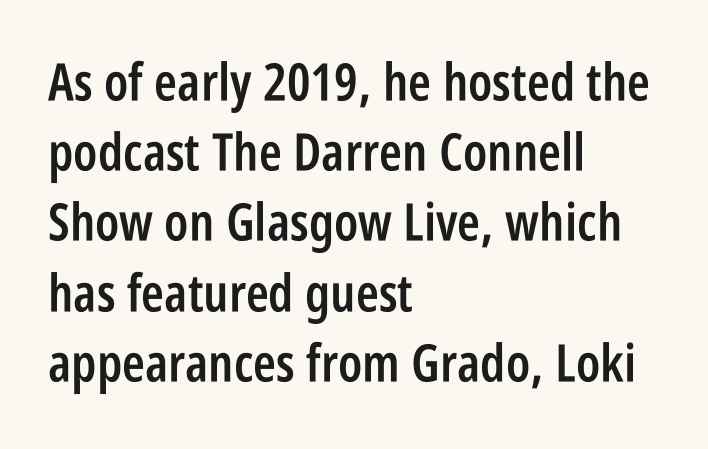
Q: Is the text bold? A: Semi-bold.
Q: Is the text italic (slanted)? A: No, it is upright.
Q: Is the typeface a serif or a sans-serif typeface? A: Sans-serif.
Q: Is the text underlined? A: No.
Q: How is the paragraph aligned? A: Left-aligned.
Q: Is the spacing between letters normal or unusually wide? A: Normal.
Q: Is the spacing between lines tight, normal or loose? A: Normal.
Q: Width (condensed, normal, or wide)? A: Condensed.
Q: Stroke contrast? A: Low.
Q: x-height? A: Large.
Q: Monospaced? A: No.
